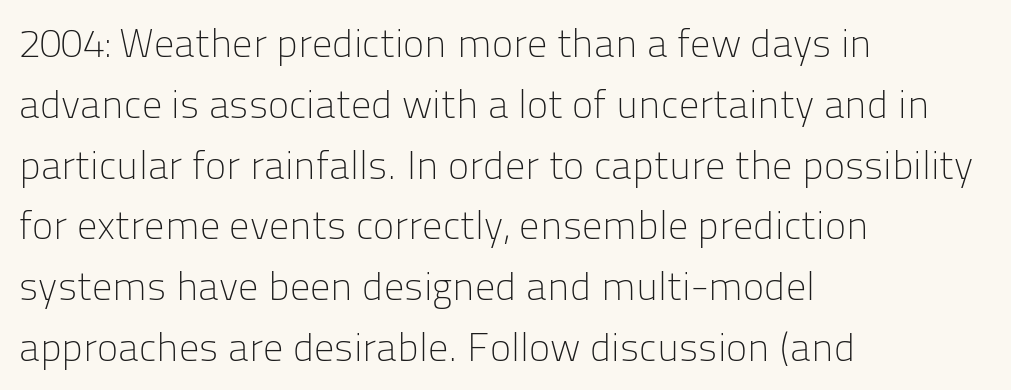
{"serif": "no", "italic": "no", "bold": "no", "weight": "light", "width": "normal", "stroke_contrast": "low", "x_height": "medium", "monospaced": "no", "underline": "no", "align": "left", "line_spacing": "normal", "line_spacing_ratio": 1.52, "letter_spacing": "normal", "letter_spacing_em": 0.0, "glyph_px": 40}
